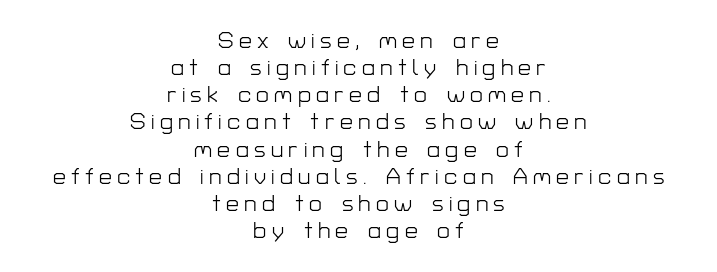
{"italic": "no", "bold": "no", "underline": "no", "align": "center", "line_spacing_ratio": 1.18, "letter_spacing": "wide", "letter_spacing_em": 0.23, "glyph_px": 23}
